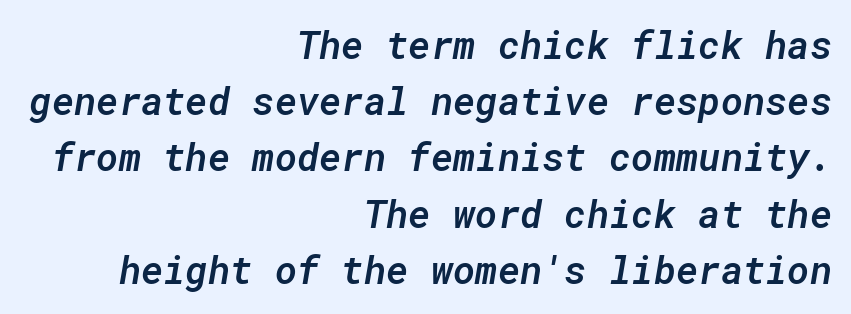
{"italic": "yes", "lean": "right", "slant_degrees": 10, "bold": "semi", "weight": "semibold", "width": "normal", "stroke_contrast": "low", "x_height": "medium", "monospaced": "yes", "underline": "no", "align": "right", "line_spacing": "normal", "line_spacing_ratio": 1.48, "letter_spacing": "normal", "letter_spacing_em": 0.0, "glyph_px": 38}
